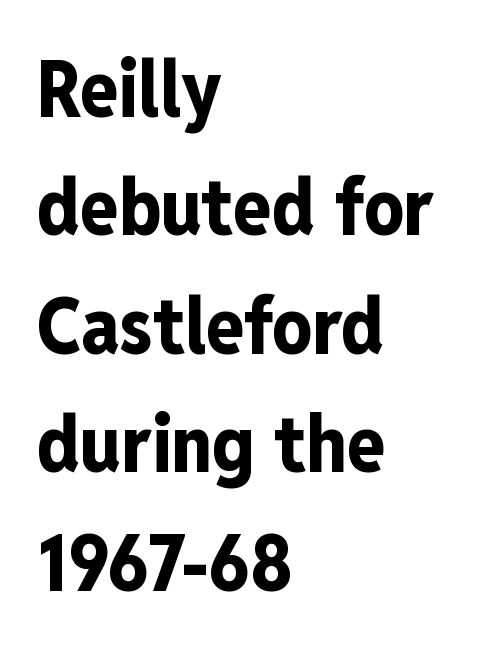
Character widths vary here, with narrow letters taking less room than wide ones. The lettering holds an erect, upright posture throughout. Standard letterfit; no display-style spreading of the glyphs. What kind of face is this? One without serifs — a sans.
